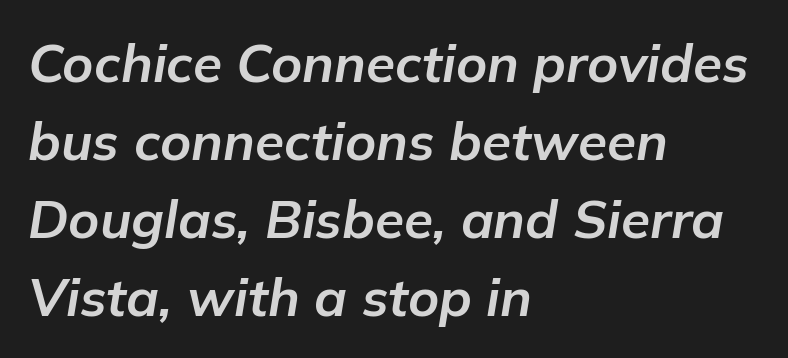
The image shows 53 px bold type, italic (leaning right); set left-aligned, normal line spacing (1.47x), normal letter spacing, not underlined; low stroke contrast and a medium x-height.
